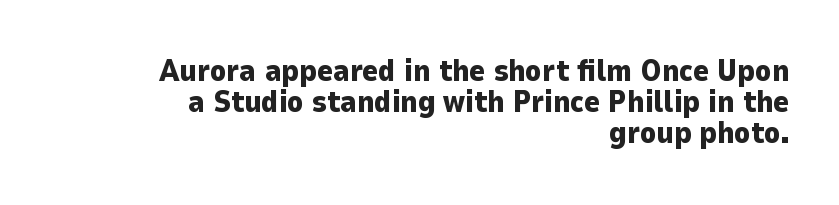
These lines are rendered in a variable-pitch font. Each letter's strokes conclude bluntly, with no projecting serifs. Each new line begins almost immediately beneath the previous one. A typesetter would call this zero additional tracking. The rendering uses a bold face; every stroke is thick and dark.
